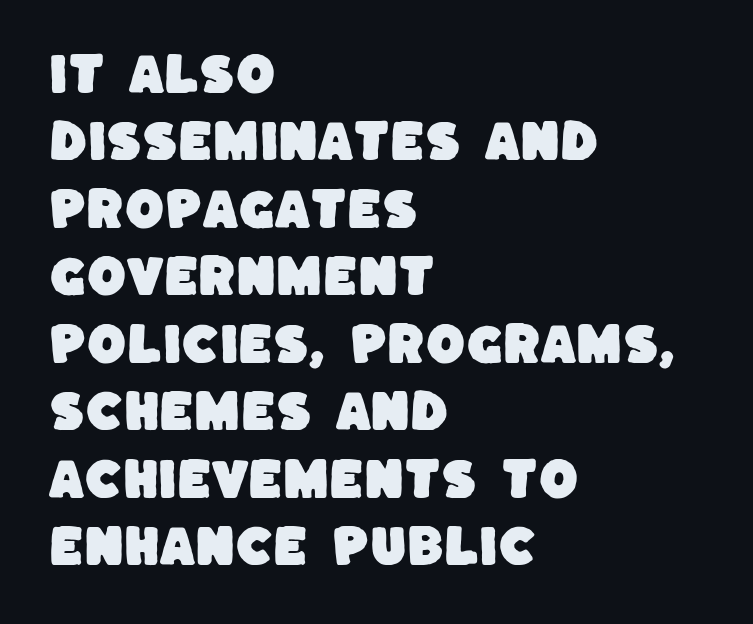
{"serif": "no", "width": "normal", "stroke_contrast": "low", "x_height": "large", "monospaced": "no", "underline": "no", "align": "left", "line_spacing": "normal", "line_spacing_ratio": 1.5, "letter_spacing": "normal", "letter_spacing_em": 0.0, "glyph_px": 45}
